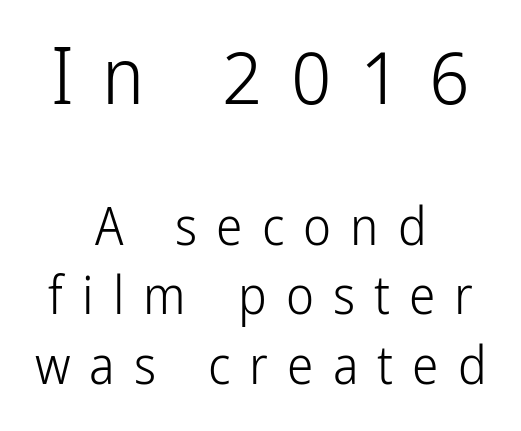
Nothing sits at the stroke ends, so this counts as sans-serif. One glance says typical: line gaps are just what's usual. There is plenty of visible air inserted between adjacent glyphs. Note the varied advance widths — an 'i' is clearly narrower than an 'm'.
